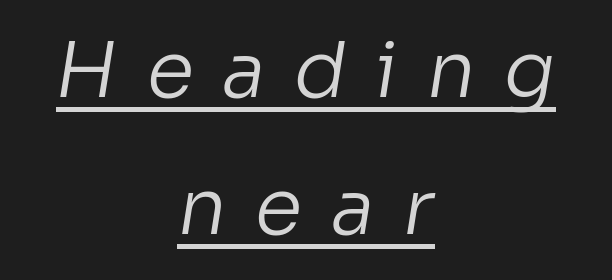
{"serif": "no", "bold": "no", "weight": "regular", "width": "normal", "stroke_contrast": "low", "x_height": "medium", "monospaced": "no", "underline": "yes", "align": "center", "line_spacing_ratio": 1.78, "letter_spacing": "wide", "letter_spacing_em": 0.37, "glyph_px": 77}
